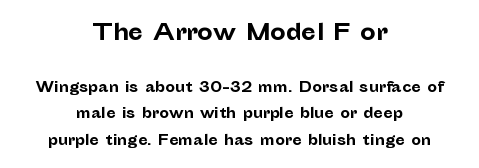
The image shows 22 px bold type, upright; set centered, line spacing 1.88x, normal letter spacing, not underlined; the first (top) block is 1.57x larger.
